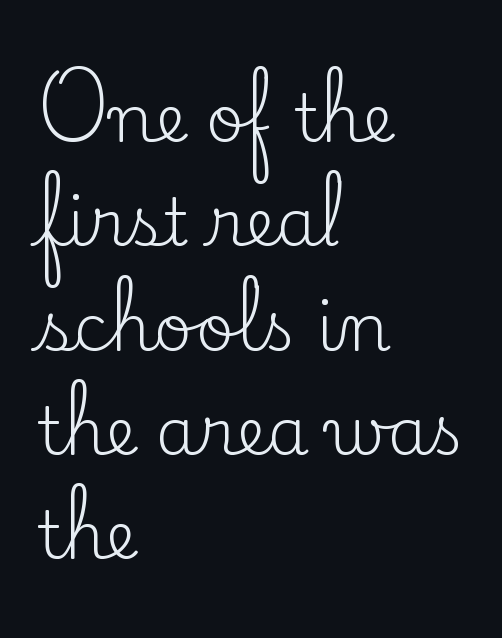
Letters have the restrained weight of plain body copy at most. Letters rest on an invisible, unmarked baseline. Do the characters align in a grid? No, the font is proportional. If you drew a line through each stem, it would be perfectly vertical. Caption: standard tracking, unaltered.
